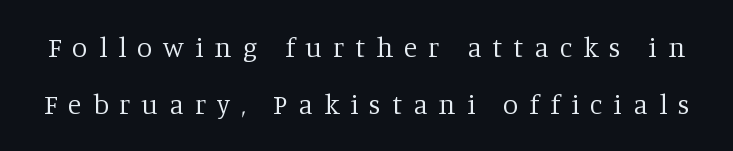
The image shows 28 px regular-weight serif type, upright; set loose line spacing (2.05x), unusually wide letter spacing (+0.39 em), not underlined; low stroke contrast and a large x-height.
